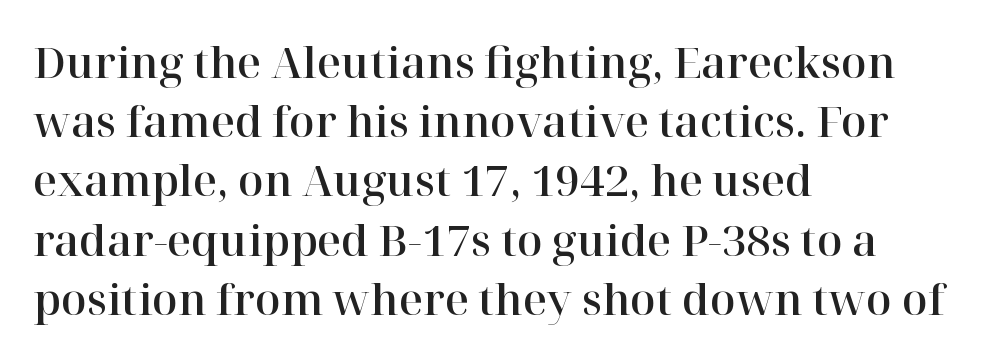
{"serif": "yes", "italic": "no", "width": "normal", "stroke_contrast": "high", "x_height": "medium", "monospaced": "no", "underline": "no", "align": "left", "line_spacing": "normal", "line_spacing_ratio": 1.41, "letter_spacing": "normal", "letter_spacing_em": 0.0, "glyph_px": 42}
